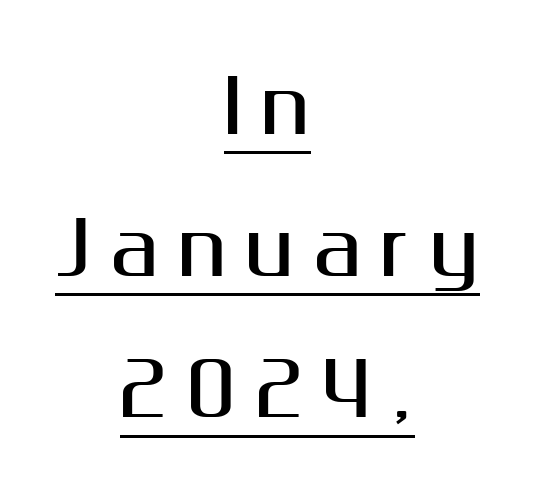
The image shows 73 px sans-serif type, upright; set centered, loose line spacing (1.94x), unusually wide letter spacing (+0.26 em), underlined; medium stroke contrast and a medium x-height.
